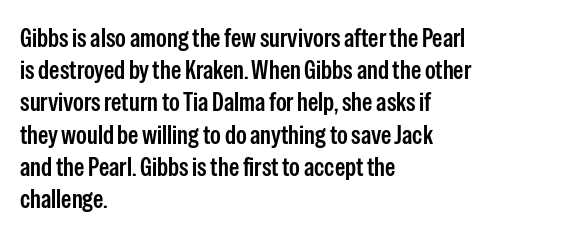
Italic? Not at all — the glyphs are vertical. The space beneath each line is pristine and unruled. Stems and bowls a touch heavier than normal — semibold. The paragraph shown leans on its left margin.
